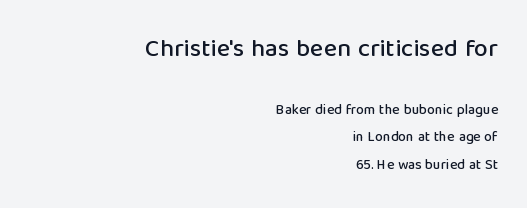
These lines stand farther apart than default settings would place them. The lettering stays uniformly vertical, giving the passage a roman look. Tracking here is standard; glyphs follow each other at the usual distance. The earlier block is typeset at a bigger size than the later block.
